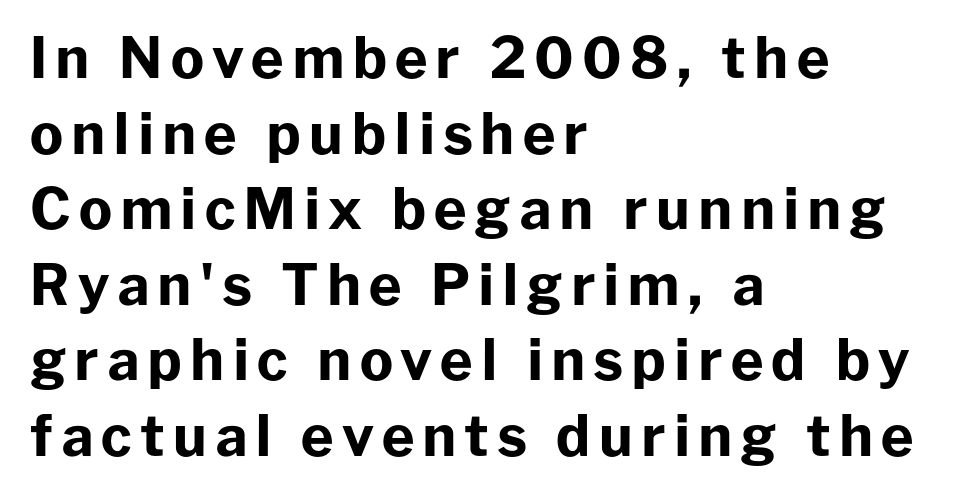
Q: Is the text bold? A: Yes.
Q: Is the text italic (slanted)? A: No, it is upright.
Q: Is the typeface a serif or a sans-serif typeface? A: Sans-serif.
Q: Is the text underlined? A: No.
Q: How is the paragraph aligned? A: Left-aligned.
Q: Is the spacing between lines tight, normal or loose? A: Normal.
Q: Width (condensed, normal, or wide)? A: Normal.
Q: Stroke contrast? A: Low.
Q: x-height? A: Medium.
Q: Monospaced? A: No.
